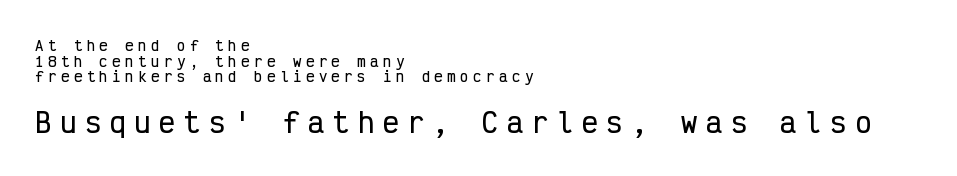
The passage shown begins with its smaller block and ends with its larger one. Observe the wide spacing: letters keep a clear distance from each other. Italic: no, the glyphs are upright roman. Caption: multi-line text, flush left, ragged right. Bare-footed words on every line.
